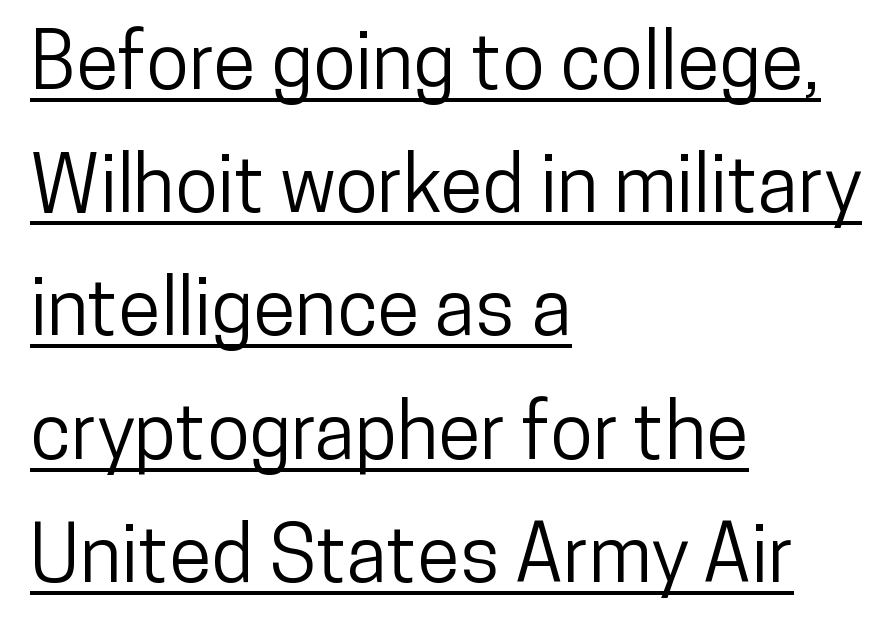
One glance says typical: line gaps are just what's usual. Line beginnings align vertically; line endings do not. In designer terms, the underline attribute is active on this setting. Examine the stroke ends and you'll find no serifs. Short note: letters normally spaced. Posture: upright roman.
